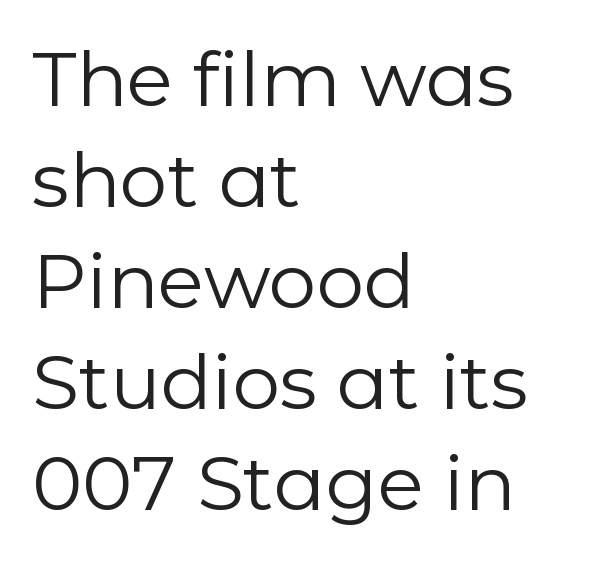
{"serif": "no", "italic": "no", "bold": "no", "weight": "regular", "width": "normal", "stroke_contrast": "low", "x_height": "medium", "monospaced": "no", "underline": "no", "align": "left", "line_spacing": "normal", "line_spacing_ratio": 1.33, "letter_spacing": "normal", "letter_spacing_em": 0.0, "glyph_px": 76}
